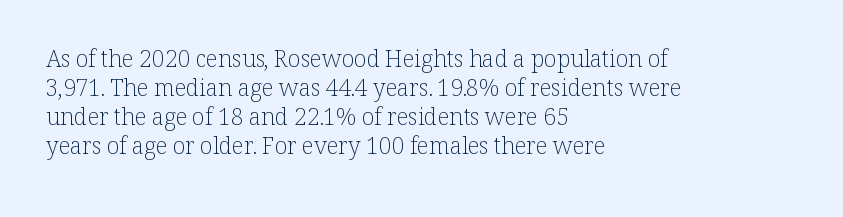
The image shows 23 px text type, upright; set left-aligned, normal line spacing (1.26x), normal letter spacing, not underlined.
